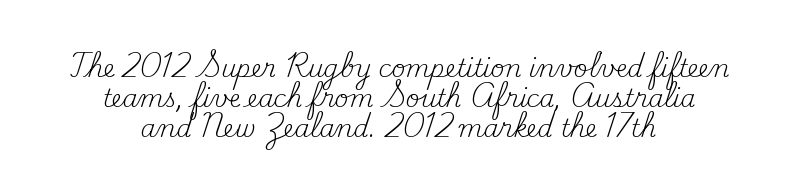
Q: Is the text bold? A: No.
Q: Is the text italic (slanted)? A: Yes.
Q: Is the text underlined? A: No.
Q: How is the paragraph aligned? A: Centered.
Q: Is the spacing between letters normal or unusually wide? A: Normal.
Q: Is the spacing between lines tight, normal or loose? A: Normal.
